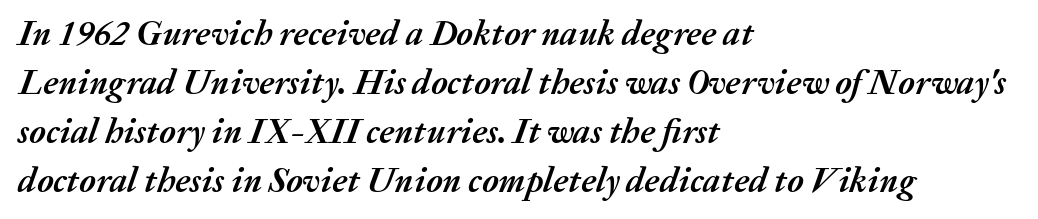
The image shows 35 px semibold type, italic (leaning right); set left-aligned, normal line spacing (1.4x), normal letter spacing, not underlined; medium stroke contrast and a medium x-height.
